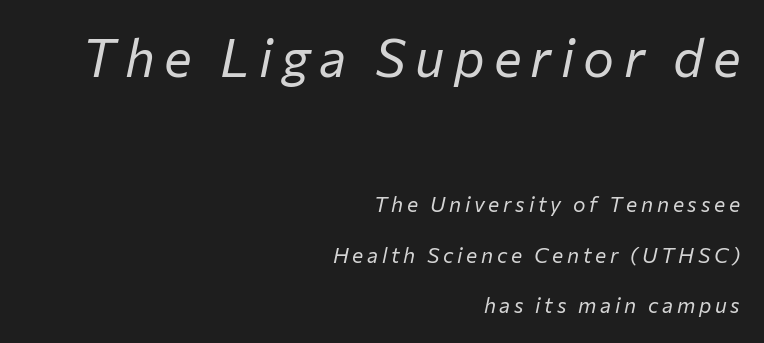
{"italic": "yes", "lean": "right", "slant_degrees": 12, "bold": "no", "weight": "regular", "width": "normal", "stroke_contrast": "low", "x_height": "medium", "monospaced": "no", "underline": "no", "align": "right", "line_spacing": "loose", "line_spacing_ratio": 2.4, "larger_block": "first", "size_ratio": 2.48, "glyph_px": 52}
